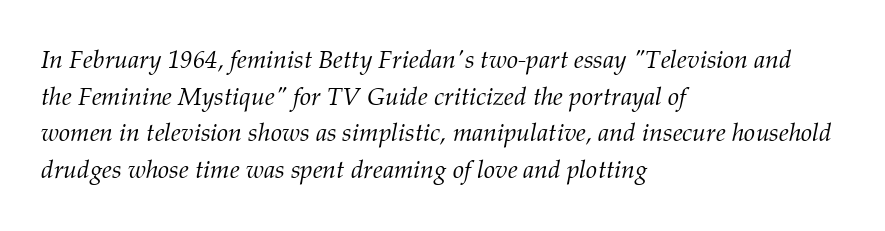
{"italic": "yes", "lean": "right", "slant_degrees": 12, "bold": "no", "underline": "no", "align": "left", "line_spacing": "normal", "line_spacing_ratio": 1.47, "letter_spacing": "normal", "letter_spacing_em": 0.0, "glyph_px": 25}
